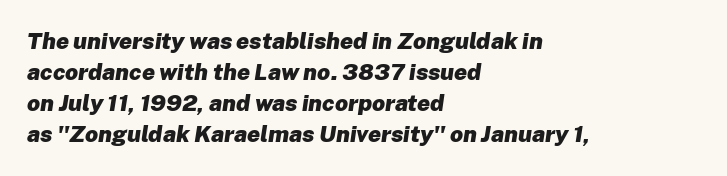
The image shows 23 px bold type, italic (leaning right); set left-aligned, normal line spacing (1.35x), normal letter spacing, not underlined.
